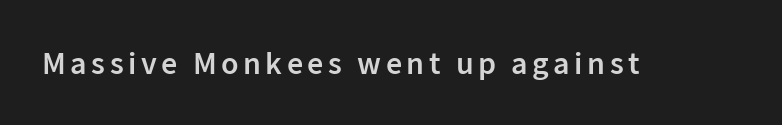
The image shows 32 px semibold sans-serif type, upright; set not underlined; low stroke contrast and a medium x-height.
